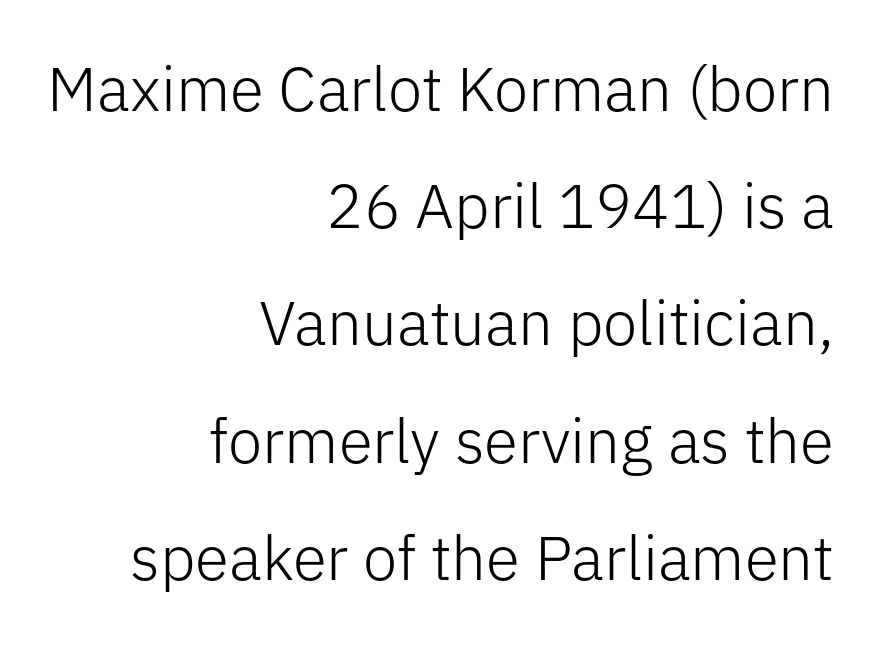
{"serif": "no", "italic": "no", "bold": "no", "weight": "light", "width": "normal", "stroke_contrast": "low", "x_height": "medium", "monospaced": "no", "underline": "no", "align": "right", "line_spacing_ratio": 1.89, "letter_spacing": "normal", "letter_spacing_em": 0.0, "glyph_px": 62}
